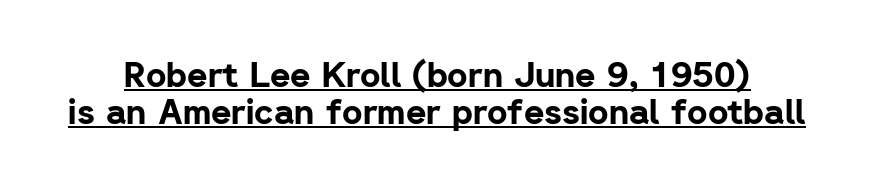
Q: Is the text bold? A: Yes.
Q: Is the text italic (slanted)? A: No, it is upright.
Q: Is the typeface a serif or a sans-serif typeface? A: Sans-serif.
Q: Is the text underlined? A: Yes.
Q: Is the spacing between letters normal or unusually wide? A: Normal.
Q: Is the spacing between lines tight, normal or loose? A: Tight.
Q: Width (condensed, normal, or wide)? A: Normal.
Q: Stroke contrast? A: Low.
Q: x-height? A: Medium.
Q: Monospaced? A: No.
